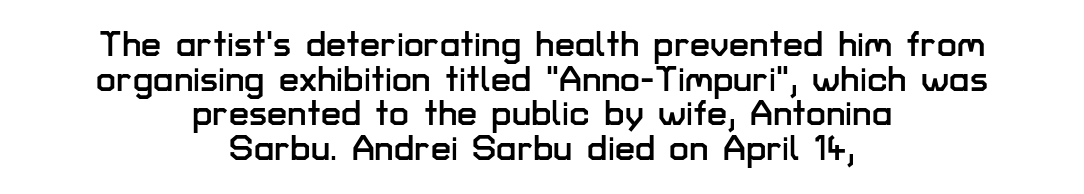
Cramped leading. Centered paragraph, ragged on both sides. These lines were composed using upright roman letters. These lines are rendered in a variable-pitch font. The passage shown is typeset with a sans-serif family. Honestly, there is no underline to notice here at all.
